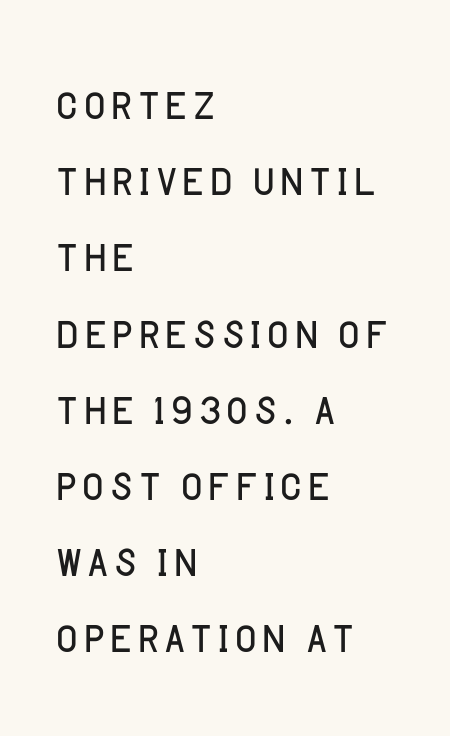
A typesetter would call this proportional, since set widths differ per character. The area under the type is left untouched. Ascenders rise straight up at ninety degrees. This is sans-serif lettering, the kind often seen on screens and signage. These lines sit exactly where default settings would place them.
